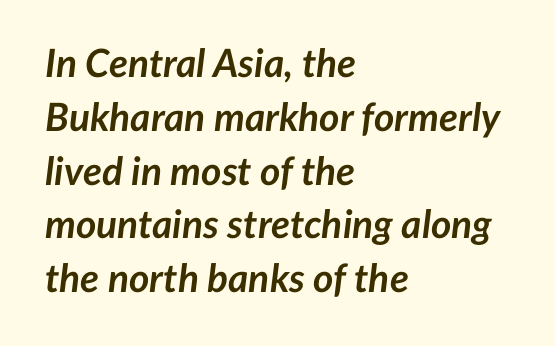
Q: Is the text bold? A: Yes.
Q: Is the text italic (slanted)? A: Yes, it leans right by about 7 degrees.
Q: Is the text underlined? A: No.
Q: How is the paragraph aligned? A: Left-aligned.
Q: Is the spacing between letters normal or unusually wide? A: Normal.
Q: Is the spacing between lines tight, normal or loose? A: Normal.
Q: Width (condensed, normal, or wide)? A: Normal.
Q: Stroke contrast? A: Low.
Q: x-height? A: Medium.
Q: Monospaced? A: No.
